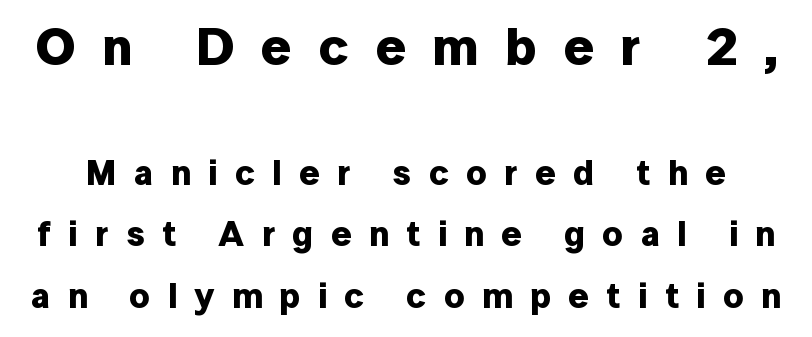
The image shows 53 px bold sans-serif type, upright; set line spacing 1.75x, unusually wide letter spacing (+0.5 em), not underlined; the first (top) block is 1.51x larger; low stroke contrast and a medium x-height.
